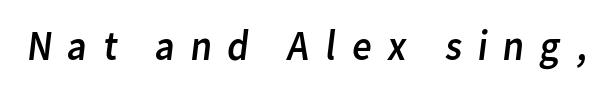
{"serif": "no", "bold": "no", "weight": "regular", "width": "normal", "stroke_contrast": "low", "x_height": "medium", "monospaced": "no", "underline": "no", "letter_spacing": "wide", "letter_spacing_em": 0.33, "glyph_px": 43}
